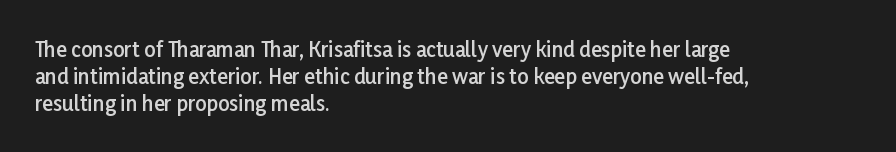
The image shows 20 px text type, upright; set left-aligned, normal line spacing (1.35x), normal letter spacing, not underlined.
